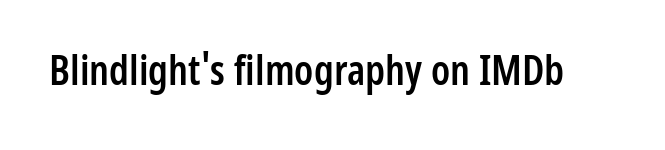
The image shows 41 px semibold, condensed sans-serif type, upright; set normal letter spacing, not underlined; low stroke contrast and a medium x-height.
